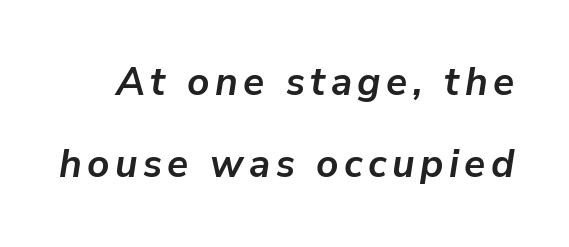
These lines stand farther apart than default settings would place them. Here the designer chose a conventional face with non-uniform glyph widths. Descender tails drop into unmarked territory. A dark, heavy texture on the line: the type is bold. Rendered with sloped, italic letterforms.
